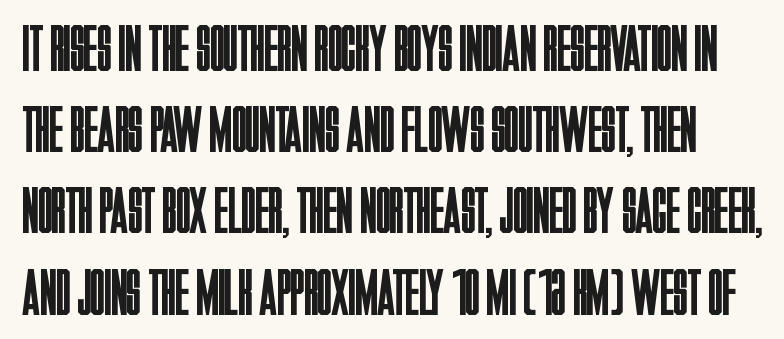
The image shows 65 px regular-weight, condensed sans-serif type, upright; set normal line spacing (1.25x), normal letter spacing, not underlined; low stroke contrast and a large x-height.
